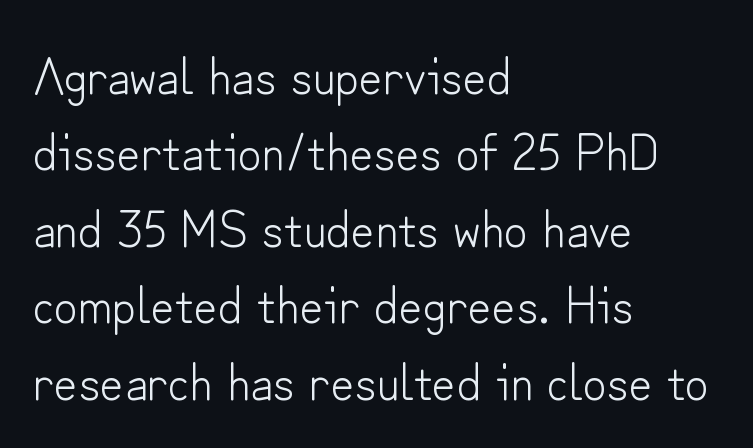
Q: Is the text bold? A: No.
Q: Is the text italic (slanted)? A: No, it is upright.
Q: Is the typeface a serif or a sans-serif typeface? A: Sans-serif.
Q: Is the text underlined? A: No.
Q: How is the paragraph aligned? A: Left-aligned.
Q: Is the spacing between letters normal or unusually wide? A: Normal.
Q: Is the spacing between lines tight, normal or loose? A: Normal.
Q: Width (condensed, normal, or wide)? A: Normal.
Q: Stroke contrast? A: Low.
Q: x-height? A: Small.
Q: Monospaced? A: No.
